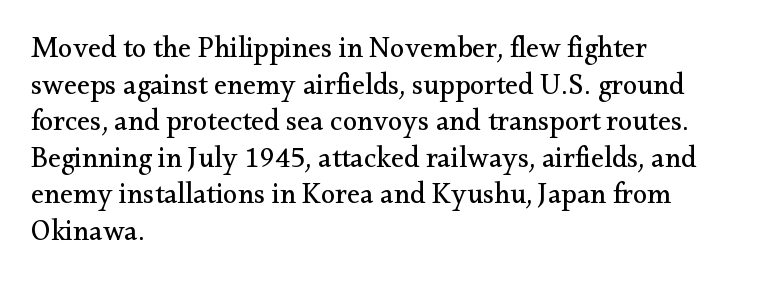
The image shows 29 px regular-weight serif type, upright; set left-aligned, normal line spacing (1.26x), normal letter spacing, not underlined; medium stroke contrast and a small x-height.
